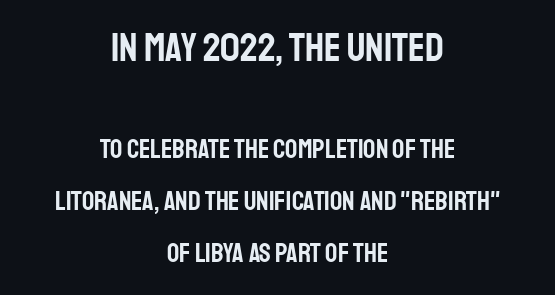
{"serif": "no", "italic": "no", "width": "condensed", "stroke_contrast": "low", "x_height": "large", "monospaced": "no", "underline": "no", "align": "center", "line_spacing": "loose", "line_spacing_ratio": 1.93, "letter_spacing": "normal", "letter_spacing_em": 0.0, "larger_block": "first", "size_ratio": 1.48, "glyph_px": 40}
